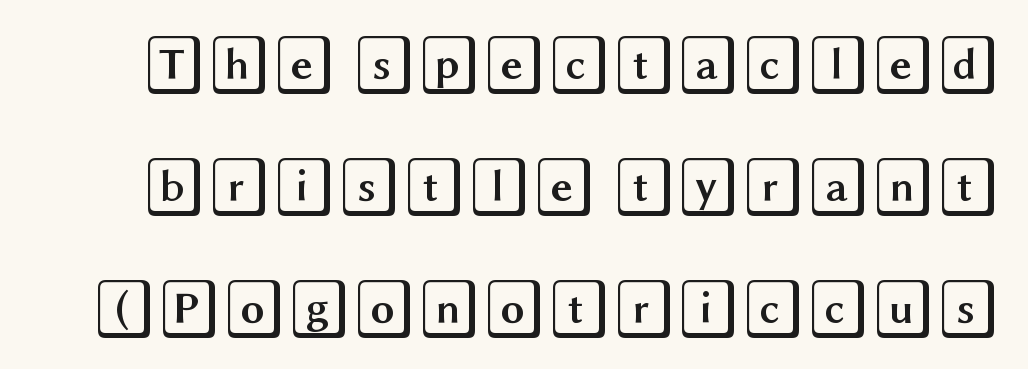
The image shows 59 px wide type, upright; set loose line spacing (2.07x), normal letter spacing, not underlined; a large x-height.
